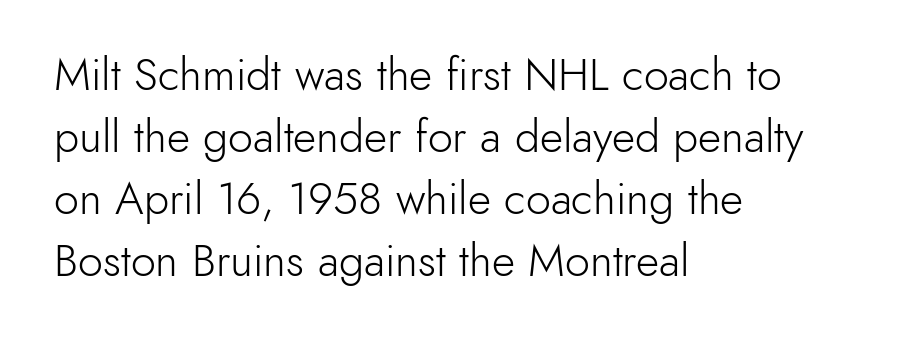
The designer went with a sans here, leaving each stem footless. A roman cut, with each character standing at attention. The letters advance in unequal steps, a hallmark of proportional type. Quick note: underline off.
